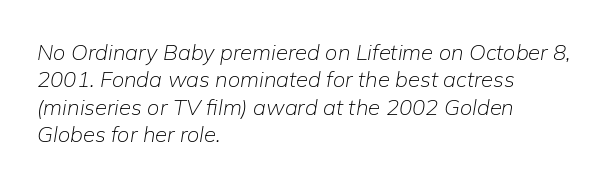
{"italic": "yes", "lean": "right", "slant_degrees": 9, "bold": "no", "underline": "no", "align": "left", "line_spacing_ratio": 1.24, "letter_spacing": "normal", "letter_spacing_em": 0.0, "glyph_px": 22}
